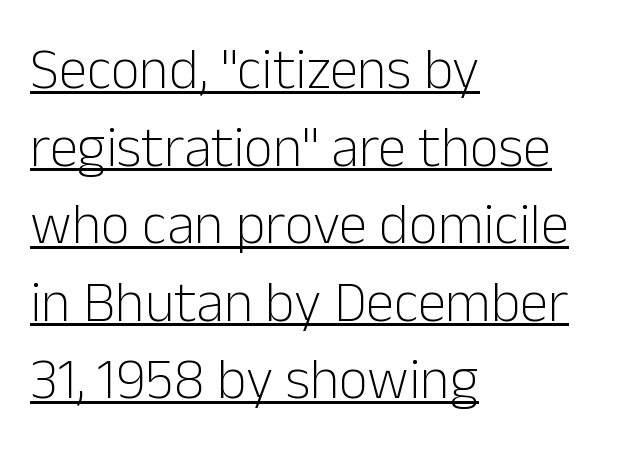
Q: Is the text bold? A: No.
Q: Is the text italic (slanted)? A: No, it is upright.
Q: Is the typeface a serif or a sans-serif typeface? A: Sans-serif.
Q: Is the text underlined? A: Yes.
Q: How is the paragraph aligned? A: Left-aligned.
Q: Is the spacing between letters normal or unusually wide? A: Normal.
Q: Is the spacing between lines tight, normal or loose? A: Normal.
Q: Width (condensed, normal, or wide)? A: Normal.
Q: Stroke contrast? A: Low.
Q: x-height? A: Medium.
Q: Monospaced? A: No.
